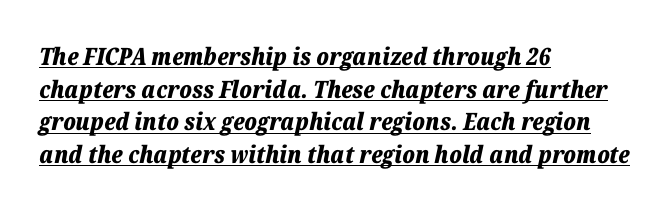
The image shows 24 px bold type, italic (leaning right); set left-aligned, normal line spacing (1.36x), normal letter spacing, underlined.
